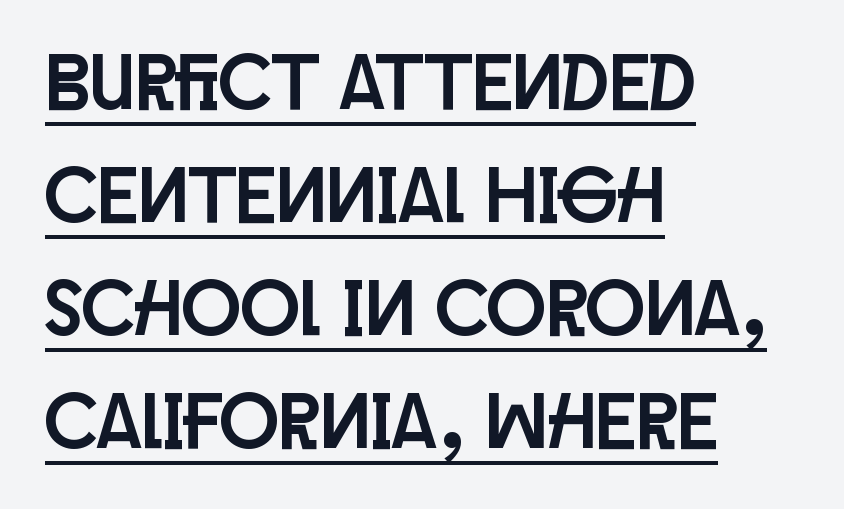
You can tell it's not italic because the verticals are truly vertical. The tracking reads as untouched default to a designer's eye. This block has exactly the height ordinary leading produces. The typesetter chose a ragged-right arrangement here.
